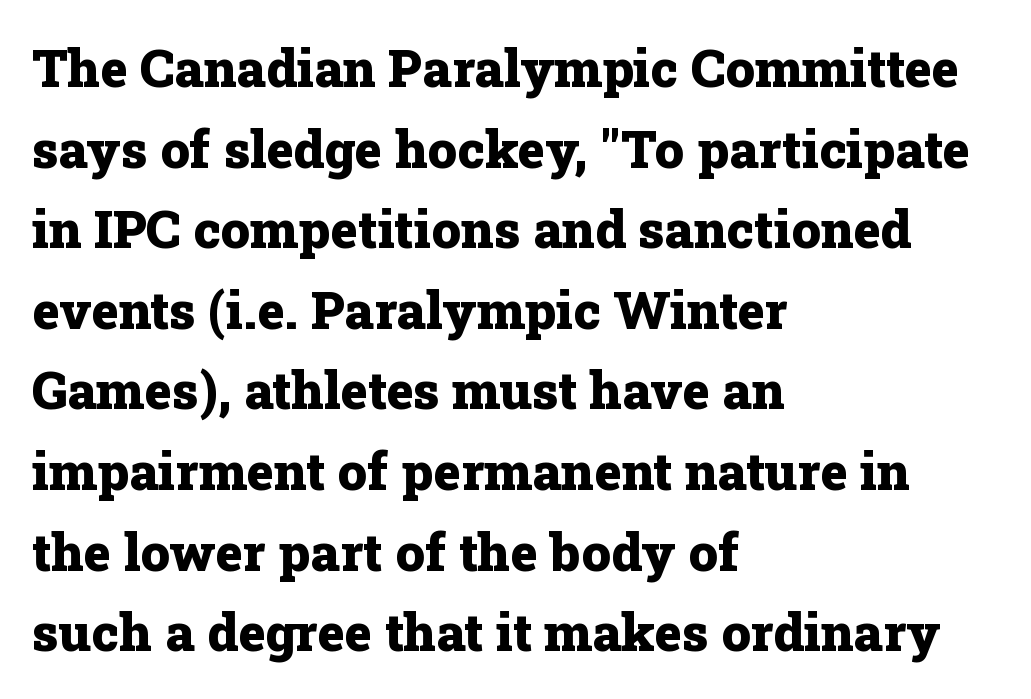
The image shows 52 px heavy serif type, upright; set left-aligned, normal line spacing (1.55x), normal letter spacing, not underlined; low stroke contrast and a medium x-height.
